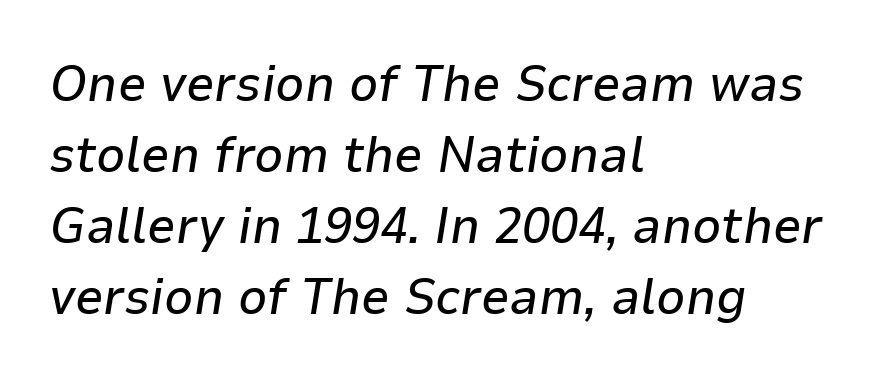
Q: Is the text italic (slanted)? A: Yes, it leans right by about 9 degrees.
Q: Is the text underlined? A: No.
Q: How is the paragraph aligned? A: Left-aligned.
Q: Is the spacing between letters normal or unusually wide? A: Normal.
Q: Is the spacing between lines tight, normal or loose? A: Normal.
Q: Width (condensed, normal, or wide)? A: Normal.
Q: Stroke contrast? A: Low.
Q: x-height? A: Medium.
Q: Monospaced? A: No.
